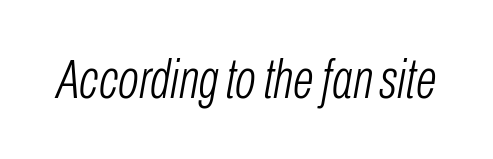
Q: Is the text bold? A: No.
Q: Is the text italic (slanted)? A: Yes, it leans right by about 10 degrees.
Q: Is the text underlined? A: No.
Q: Is the spacing between letters normal or unusually wide? A: Normal.
Q: Width (condensed, normal, or wide)? A: Condensed.
Q: Stroke contrast? A: Low.
Q: x-height? A: Medium.
Q: Monospaced? A: No.
